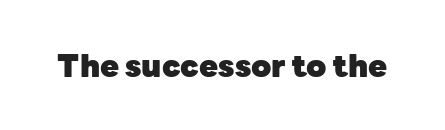
The image shows 31 px heavy sans-serif type, upright; set normal letter spacing, not underlined; low stroke contrast and a medium x-height.
